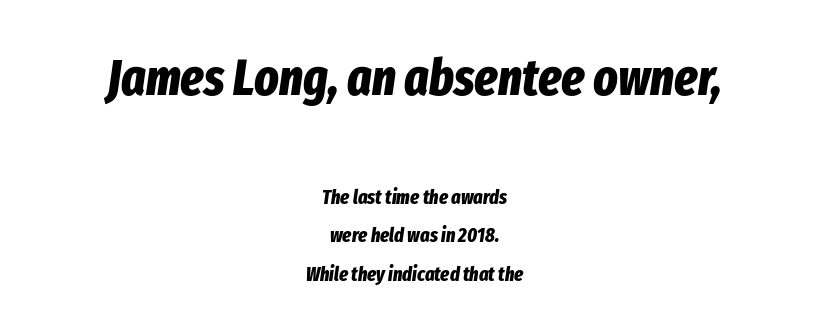
The image shows 51 px bold, condensed type, italic (leaning right); set centered, loose line spacing (1.91x), normal letter spacing, not underlined; the first (top) block is 2.55x larger; low stroke contrast and a medium x-height.
